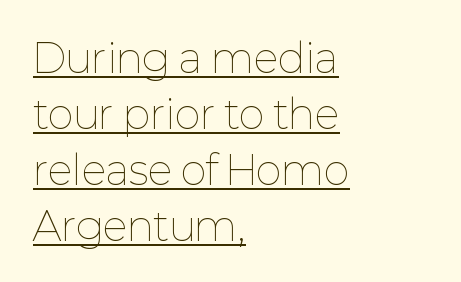
The image shows 40 px thin type, upright; set left-aligned, normal line spacing (1.4x), normal letter spacing, underlined; low stroke contrast and a medium x-height.
